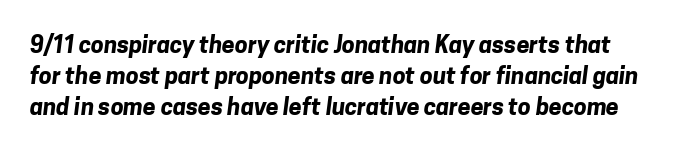
Leading: standard. The specimen omits any rule beneath the text block's lines. A typesetter would call this zero additional tracking. The rendering uses a bold face; every stroke is thick and dark.
